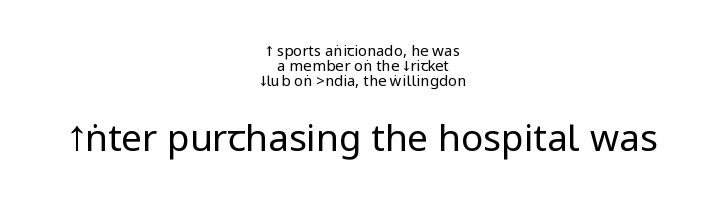
Q: Is the text bold? A: No.
Q: Is the text italic (slanted)? A: No, it is upright.
Q: Is the typeface a serif or a sans-serif typeface? A: Sans-serif.
Q: Is the text underlined? A: No.
Q: How is the paragraph aligned? A: Centered.
Q: Is the spacing between letters normal or unusually wide? A: Normal.
Q: Is the spacing between lines tight, normal or loose? A: Tight.
Q: Which block of text is set in a larger size, the first (top) or the second (bottom)? A: The second (bottom) one.
Q: Width (condensed, normal, or wide)? A: Condensed.
Q: Stroke contrast? A: Low.
